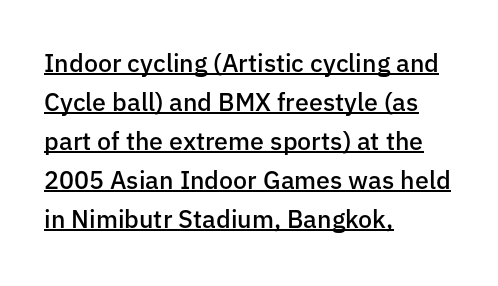
The image shows 25 px text type, upright; set left-aligned, normal line spacing (1.56x), normal letter spacing, underlined.
